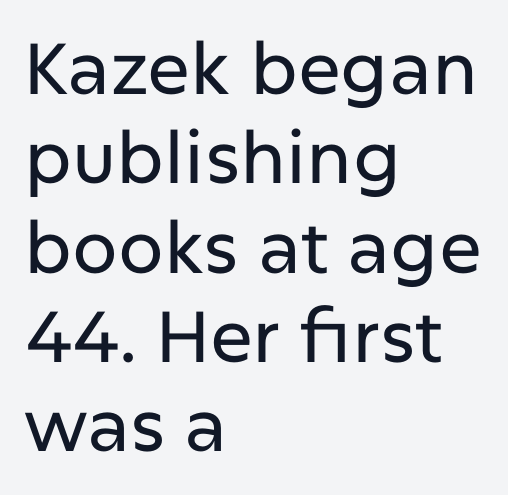
{"serif": "no", "italic": "no", "width": "normal", "stroke_contrast": "low", "x_height": "medium", "monospaced": "no", "underline": "no", "align": "left", "line_spacing_ratio": 1.24, "letter_spacing": "normal", "letter_spacing_em": 0.0, "glyph_px": 72}
